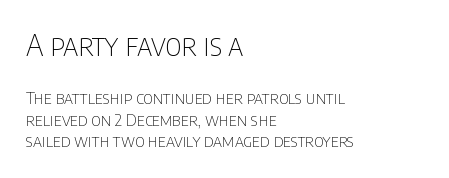
The image shows 29 px thin, condensed sans-serif type, upright; set left-aligned, normal line spacing (1.27x), normal letter spacing, not underlined; the first (top) block is 1.71x larger; low stroke contrast and a large x-height.
